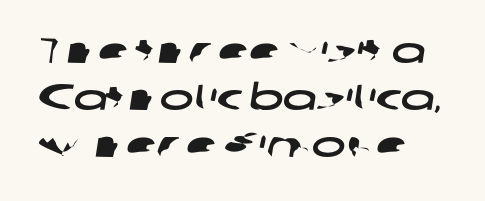
{"serif": "no", "width": "wide", "stroke_contrast": "low", "x_height": "medium", "monospaced": "no", "underline": "no", "align": "left", "line_spacing": "normal", "line_spacing_ratio": 1.3, "letter_spacing": "normal", "letter_spacing_em": 0.0, "glyph_px": 36}
